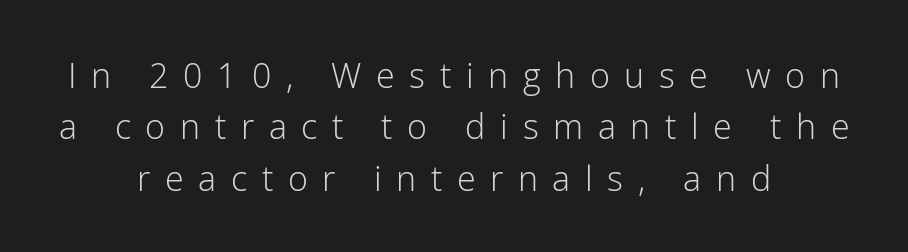
{"serif": "no", "italic": "no", "bold": "no", "weight": "light", "width": "normal", "stroke_contrast": "low", "x_height": "medium", "monospaced": "no", "underline": "no", "align": "center", "line_spacing": "normal", "line_spacing_ratio": 1.51, "letter_spacing": "wide", "letter_spacing_em": 0.43, "glyph_px": 34}
